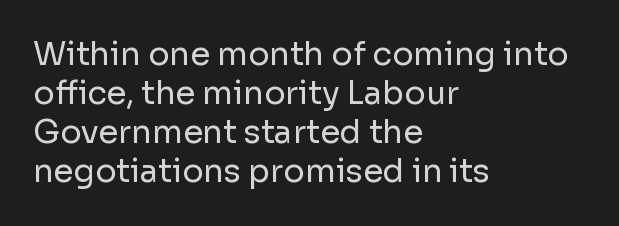
The lettering stays uniformly vertical, giving the passage a roman look. Observe the ordinary spacing: letters are neighbours, not strangers. The foot of each line stays bare and open. The passage is arranged the way most books set body copy — flush left. Stem width sits at or under what a default text font uses. Is this a fixed-width face? No — the glyphs have proportional, varying widths.
